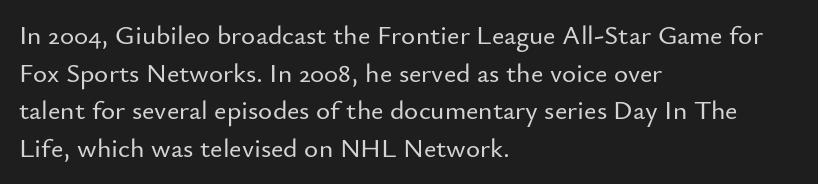
The image shows 27 px text type, upright; set left-aligned, normal line spacing (1.39x), normal letter spacing, not underlined.
